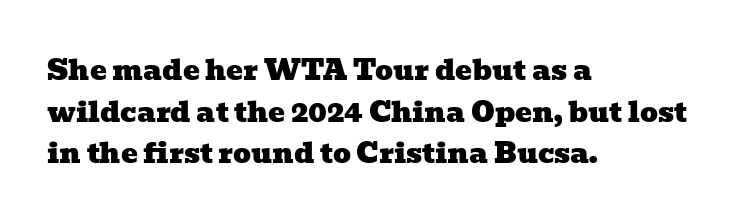
The image shows 28 px wide serif type; set left-aligned, normal line spacing (1.49x), normal letter spacing, not underlined; low stroke contrast and a medium x-height.
